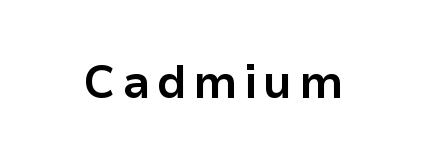
The image shows 46 px bold sans-serif type, upright; set not underlined; low stroke contrast and a medium x-height.
